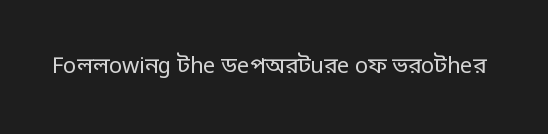
The image shows 22 px text type, upright; set normal letter spacing, not underlined.
